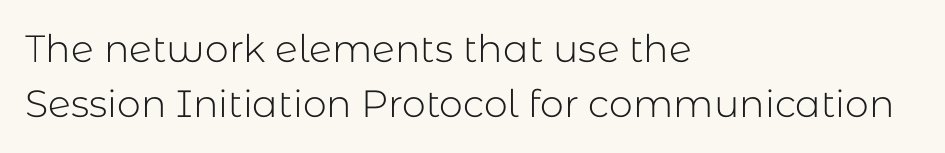
{"serif": "no", "italic": "no", "bold": "no", "weight": "light", "width": "normal", "stroke_contrast": "low", "x_height": "medium", "monospaced": "no", "underline": "no", "align": "left", "line_spacing": "normal", "line_spacing_ratio": 1.46, "letter_spacing": "normal", "letter_spacing_em": 0.0, "glyph_px": 38}
